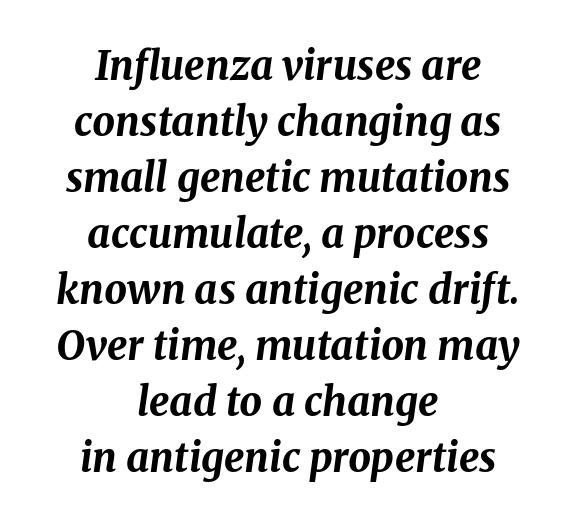
{"italic": "yes", "lean": "right", "slant_degrees": 8, "bold": "yes", "weight": "bold", "width": "normal", "stroke_contrast": "medium", "x_height": "medium", "monospaced": "no", "underline": "no", "align": "center", "line_spacing": "normal", "line_spacing_ratio": 1.4, "letter_spacing": "normal", "letter_spacing_em": 0.0, "glyph_px": 40}
